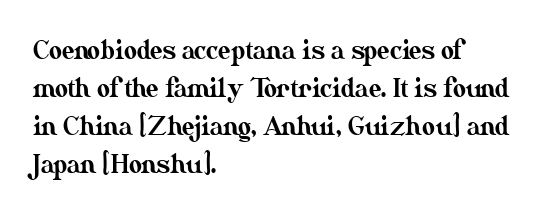
Plain, unruled lines of type. Each word holds together tightly as a unit, with standard inter-letter gaps. Every row of glyphs begins at an identical x-position on the left. Leading matches the norm, producing a regular column.
